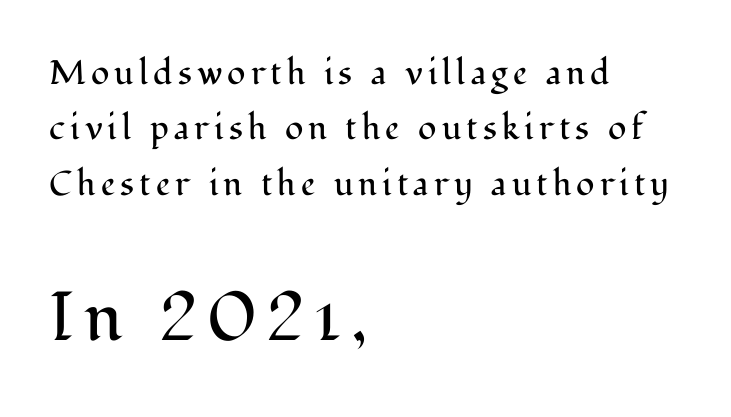
Notice how descenders clear the ascenders below comfortably — that's standard leading. The ragged edge is on the right, which tells us the setting is flush left. The weight would be labelled regular, book, light, or lighter still. This sample has the flowing, uneven cadence of proportional lettering. Unlike a clean sans, this face finishes its strokes with serifs.
